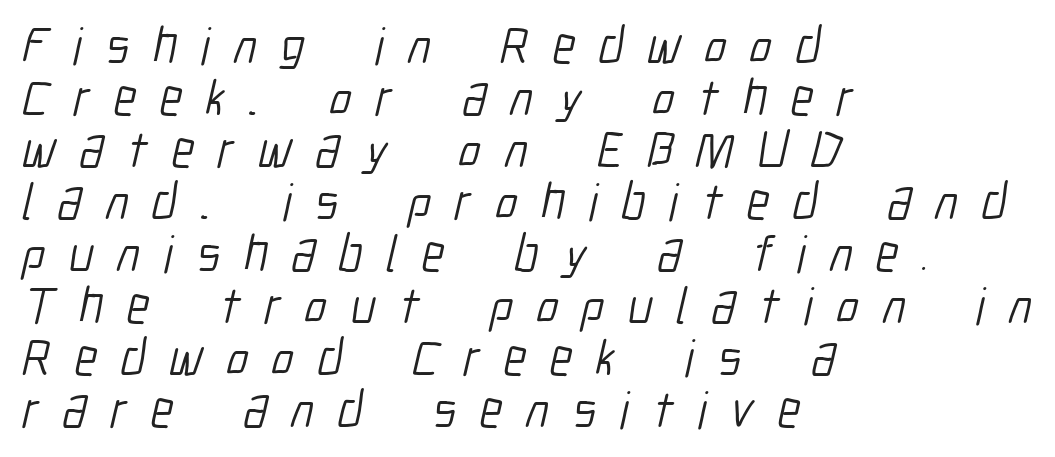
The image shows 52 px light, condensed sans-serif type; set left-aligned, tight line spacing (1.0x), unusually wide letter spacing (+0.45 em), not underlined; low stroke contrast and a medium x-height.
